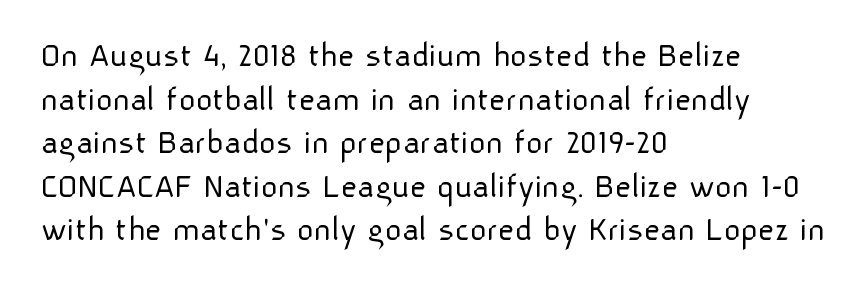
The image shows 36 px light sans-serif type, upright; set left-aligned, line spacing 1.21x, normal letter spacing, not underlined; low stroke contrast and a medium x-height.
